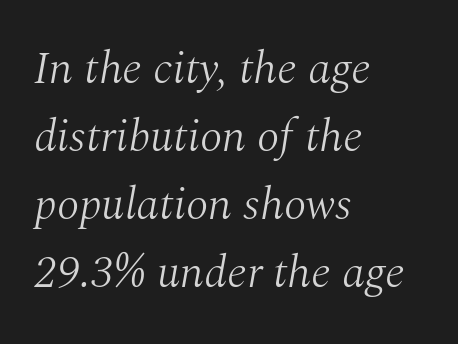
The image shows 46 px light serif type, italic (leaning right); set left-aligned, normal line spacing (1.48x), normal letter spacing, not underlined; medium stroke contrast and a medium x-height.
